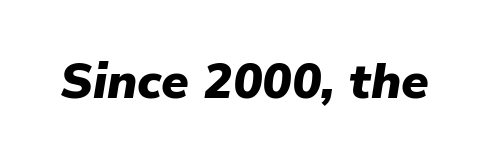
Q: Is the text bold? A: Yes.
Q: Is the text italic (slanted)? A: Yes, it leans right by about 9 degrees.
Q: Is the text underlined? A: No.
Q: Is the spacing between letters normal or unusually wide? A: Normal.
Q: Width (condensed, normal, or wide)? A: Normal.
Q: Stroke contrast? A: Low.
Q: x-height? A: Medium.
Q: Monospaced? A: No.
